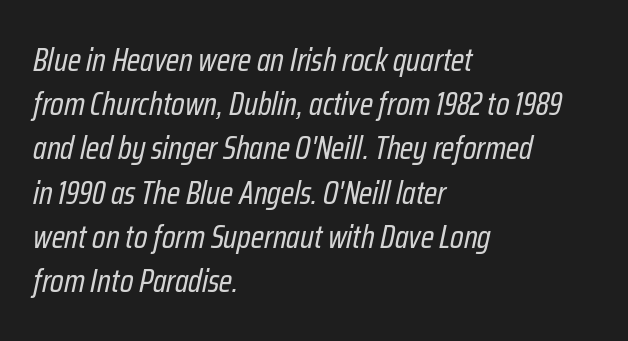
The image shows 33 px regular-weight, condensed type, italic (leaning right); set left-aligned, normal line spacing (1.34x), normal letter spacing, not underlined; low stroke contrast and a medium x-height.
